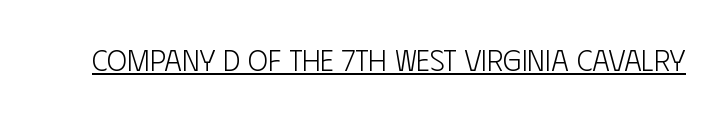
This sample uses an upright cut, with every glyph sitting square on the baseline. Tracking here is standard; glyphs follow each other at the usual distance. Spacing verdict: proportional, widths tailored to each character. Underlined type. Examine the stroke ends and you'll find no serifs. Weight class: somewhere from thin through regular.
